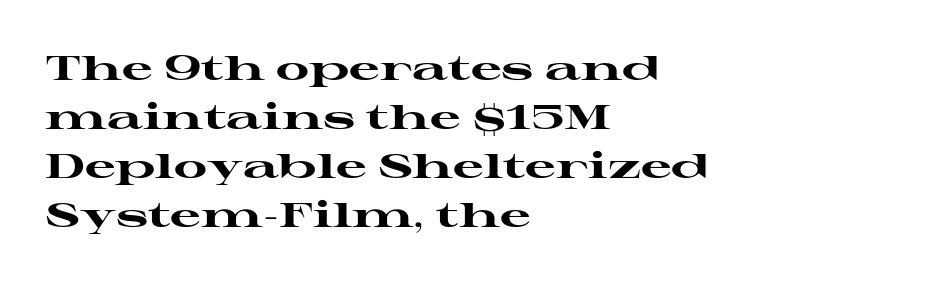
{"serif": "yes", "italic": "no", "bold": "yes", "weight": "heavy", "width": "wide", "stroke_contrast": "high", "x_height": "medium", "monospaced": "no", "underline": "no", "align": "left", "line_spacing": "normal", "line_spacing_ratio": 1.44, "letter_spacing": "normal", "letter_spacing_em": 0.0, "glyph_px": 34}
